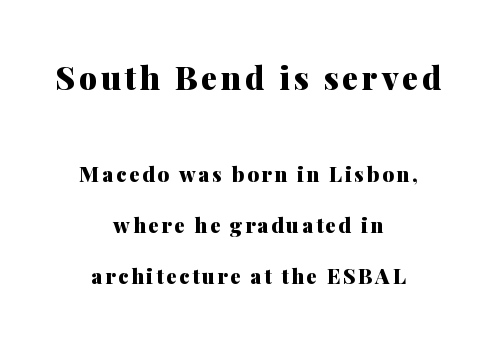
{"serif": "yes", "italic": "no", "bold": "yes", "weight": "heavy", "width": "normal", "stroke_contrast": "medium", "x_height": "medium", "monospaced": "no", "underline": "no", "align": "center", "line_spacing": "loose", "line_spacing_ratio": 2.44, "larger_block": "first", "size_ratio": 1.52, "glyph_px": 32}
